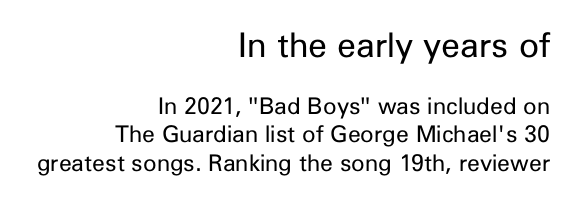
{"serif": "no", "italic": "no", "bold": "no", "weight": "regular", "width": "normal", "stroke_contrast": "low", "x_height": "medium", "monospaced": "no", "underline": "no", "align": "right", "line_spacing_ratio": 1.23, "letter_spacing": "normal", "letter_spacing_em": 0.0, "larger_block": "first", "size_ratio": 1.48, "glyph_px": 34}
